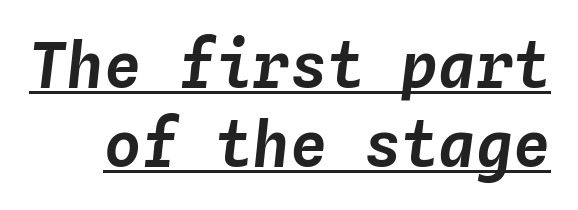
Has an underline been added? It has. These lines sit exactly where default settings would place them. This sample uses plain, unmodified letter spacing. Every character sits at an angle, as italics do.
